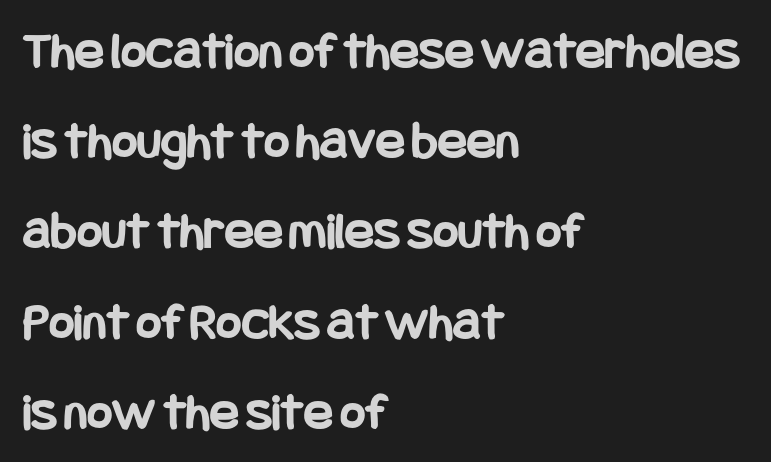
The letters are bold, with thick, heavy strokes. You can tell from the bare stems that sans-serif type was used. Glyph-to-glyph distance matches everyday printed text. If you measured baseline to baseline, you'd find a middling distance. The passage is arranged the way most books set body copy — flush left.
